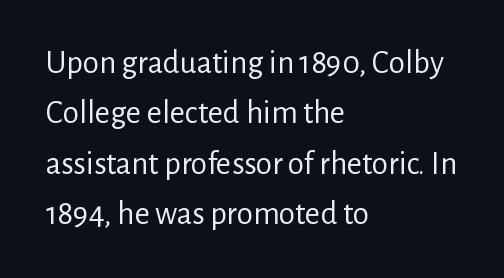
Q: Is the text bold? A: No.
Q: Is the text italic (slanted)? A: No, it is upright.
Q: Is the typeface a serif or a sans-serif typeface? A: Sans-serif.
Q: Is the text underlined? A: No.
Q: How is the paragraph aligned? A: Left-aligned.
Q: Is the spacing between letters normal or unusually wide? A: Normal.
Q: Is the spacing between lines tight, normal or loose? A: Normal.
Q: Width (condensed, normal, or wide)? A: Normal.
Q: Stroke contrast? A: Low.
Q: x-height? A: Medium.
Q: Monospaced? A: No.
